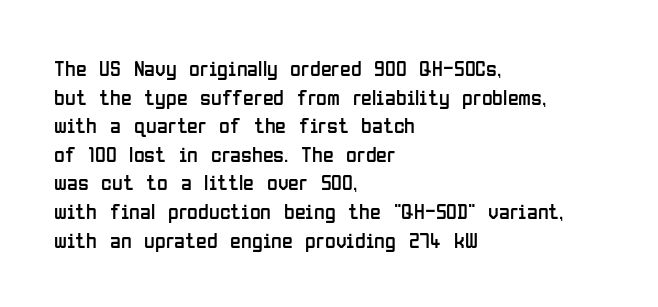
Check the space under the baseline: it is left empty. Characters follow at the spacing the type designer built in. These glyphs show unthickened strokes, regular width or finer. This is the regular roman posture of the typeface. A typesetter would call this leading conventional body-copy spacing. The compositor pushed each line to the left boundary.
